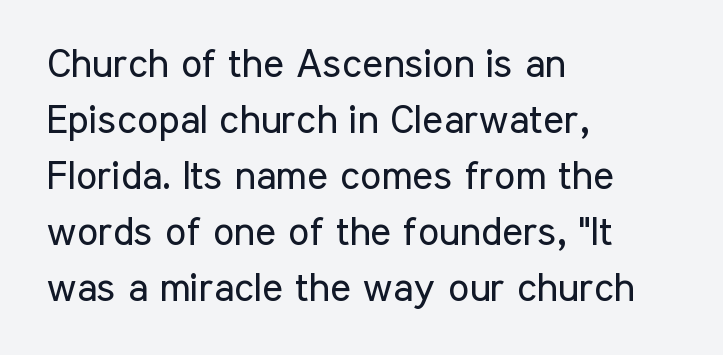
Q: Is the text bold? A: No.
Q: Is the text italic (slanted)? A: No, it is upright.
Q: Is the typeface a serif or a sans-serif typeface? A: Sans-serif.
Q: Is the text underlined? A: No.
Q: How is the paragraph aligned? A: Left-aligned.
Q: Is the spacing between letters normal or unusually wide? A: Normal.
Q: Is the spacing between lines tight, normal or loose? A: Normal.
Q: Width (condensed, normal, or wide)? A: Condensed.
Q: Stroke contrast? A: Low.
Q: x-height? A: Medium.
Q: Monospaced? A: No.
